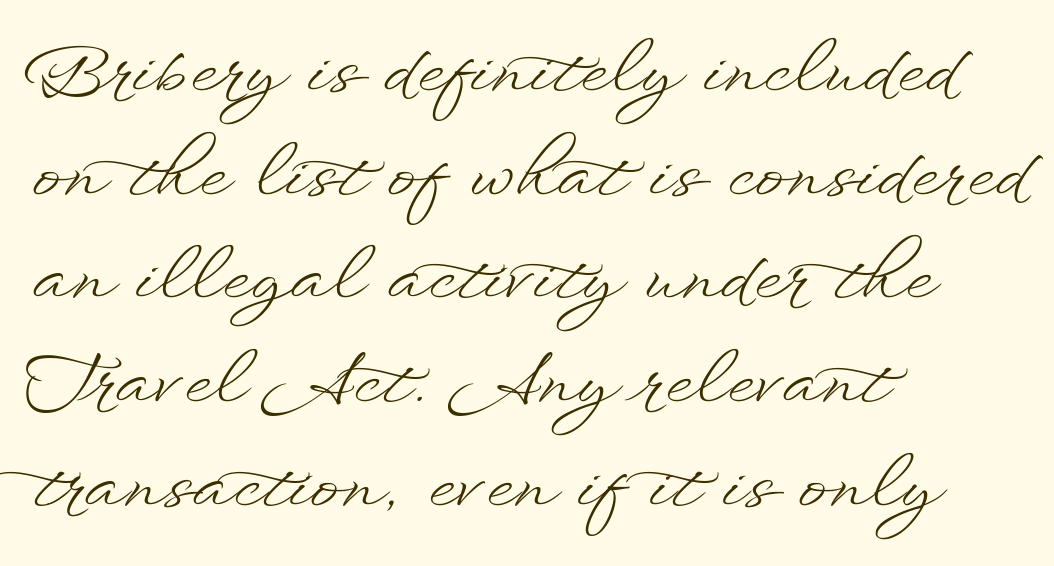
You could call the tracking neutral — neither tight nor loose. Is the stroke heavy? The answer is a plain regular-or-lighter. Here the designer chose a conventional face with non-uniform glyph widths. A clean baseline with only descenders dipping below it.
